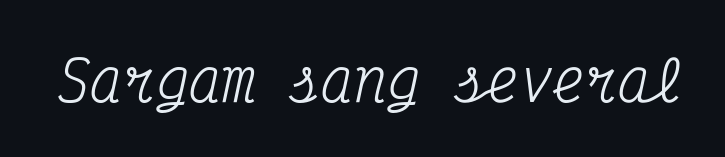
Q: Is the text bold? A: No.
Q: Is the text italic (slanted)? A: Yes, it leans right by about 12 degrees.
Q: Is the typeface a serif or a sans-serif typeface? A: Serif.
Q: Is the text underlined? A: No.
Q: Is the spacing between letters normal or unusually wide? A: Normal.
Q: Width (condensed, normal, or wide)? A: Condensed.
Q: Stroke contrast? A: Medium.
Q: x-height? A: Medium.
Q: Monospaced? A: Yes.
